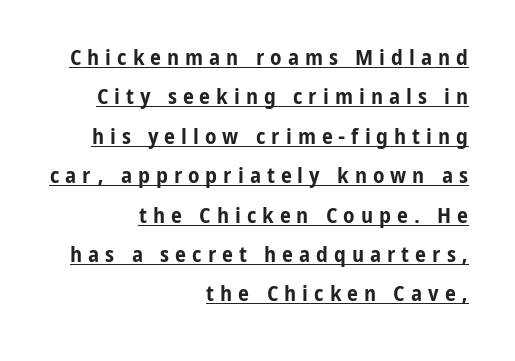
Q: Is the text bold? A: Yes.
Q: Is the text italic (slanted)? A: No, it is upright.
Q: Is the text underlined? A: Yes.
Q: How is the paragraph aligned? A: Right-aligned.
Q: Is the spacing between letters normal or unusually wide? A: Unusually wide.
